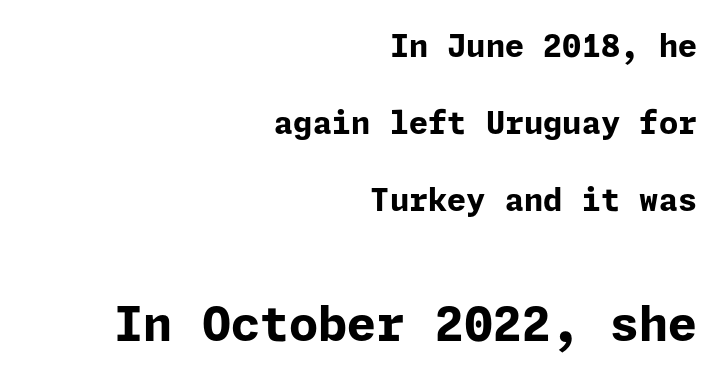
{"serif": "no", "italic": "no", "bold": "yes", "weight": "bold", "width": "normal", "stroke_contrast": "low", "x_height": "medium", "underline": "no", "align": "right", "line_spacing": "loose", "line_spacing_ratio": 2.49, "letter_spacing": "normal", "letter_spacing_em": 0.0, "larger_block": "second", "size_ratio": 1.52, "glyph_px": 47}
